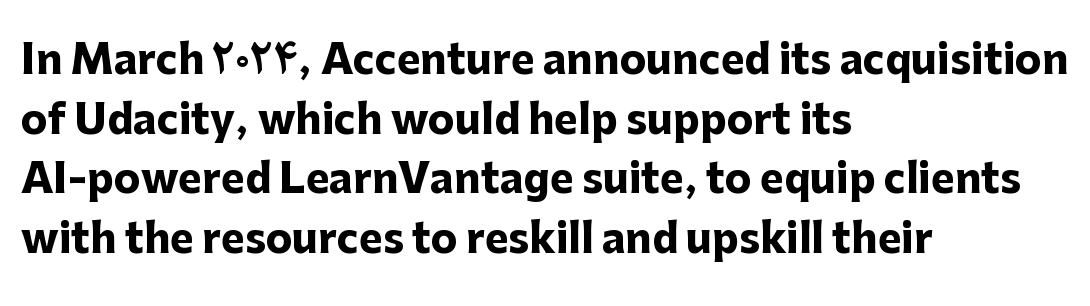
The characters display no serif detailing; their extremities are plain. Descenders hang freely into open space. Visually the block forms a straight wall on the left and a jagged coastline on the right. These lines carry a lot of weight — the face is fully bold. It's the straight-up-and-down kind of type. Nothing unusual about the tracking: characters are spaced as the font intends.
